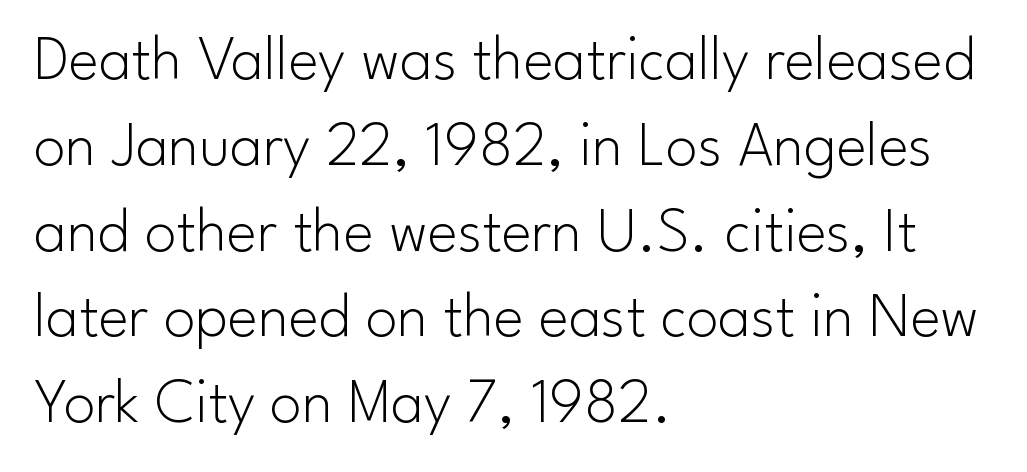
This rendering leaves character spacing at its baseline value. Bold? No — there's no thickening of the strokes. What kind of face is this? One without serifs — a sans. A bare baseline throughout the passage. These lines stack with their left ends in a neat column.
